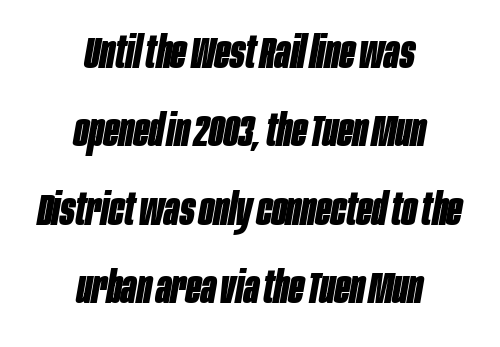
Q: Is the text bold? A: Yes.
Q: Is the text italic (slanted)? A: Yes, it leans right by about 10 degrees.
Q: Is the text underlined? A: No.
Q: How is the paragraph aligned? A: Centered.
Q: Is the spacing between letters normal or unusually wide? A: Normal.
Q: Width (condensed, normal, or wide)? A: Condensed.
Q: Stroke contrast? A: Low.
Q: x-height? A: Large.
Q: Monospaced? A: No.
